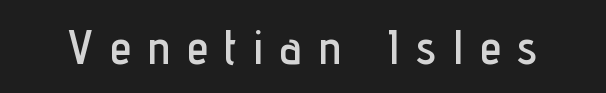
The image shows 48 px condensed sans-serif type, upright; set unusually wide letter spacing (+0.36 em), not underlined; low stroke contrast and a medium x-height.
